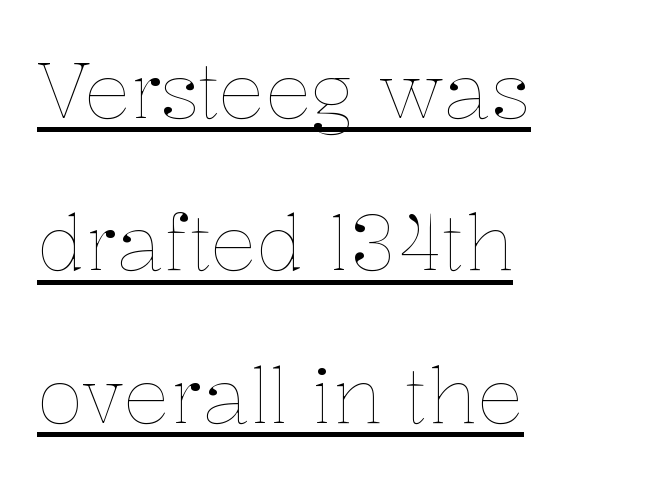
{"italic": "no", "bold": "no", "weight": "thin", "width": "normal", "stroke_contrast": "low", "x_height": "medium", "monospaced": "no", "underline": "yes", "align": "left", "line_spacing": "loose", "line_spacing_ratio": 1.98, "letter_spacing": "normal", "letter_spacing_em": 0.0, "glyph_px": 77}
